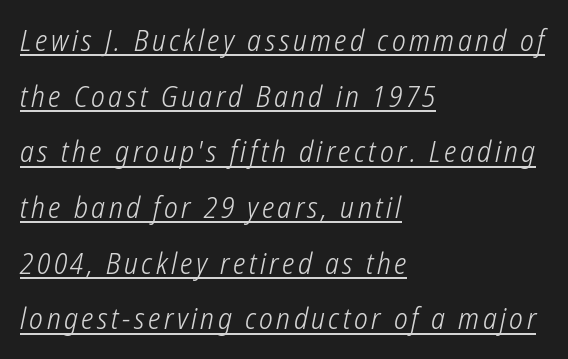
The image shows 29 px light, condensed sans-serif type; set left-aligned, loose line spacing (1.92x), underlined; low stroke contrast and a medium x-height.
